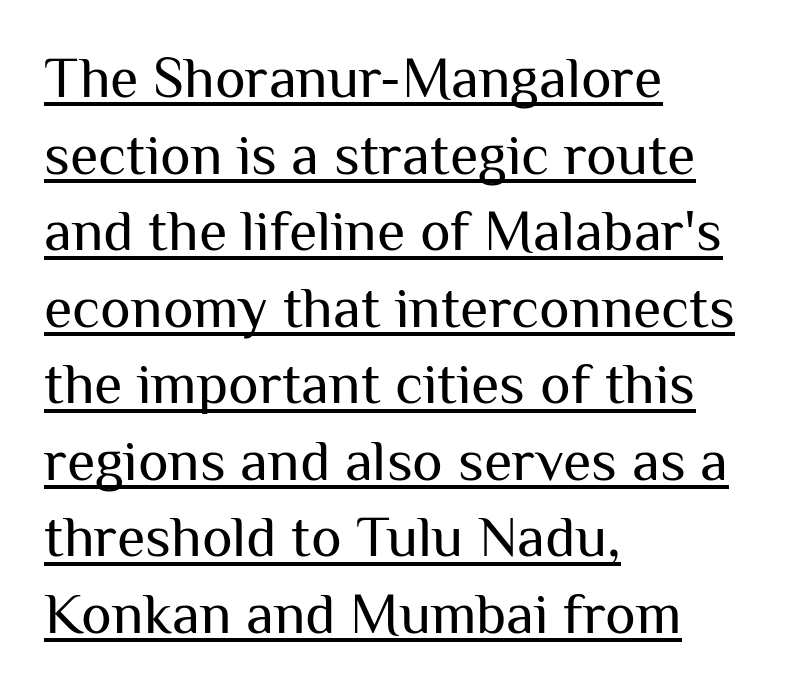
These lines are set flush left with a ragged right edge. The lettering holds an erect, upright posture throughout. Here the designer chose a conventional face with non-uniform glyph widths. Students, observe the line beneath the letters — that is underlining. Notice how descenders clear the ascenders below comfortably — that's standard leading. Words appear dense and cohesive because spacing is normal.
